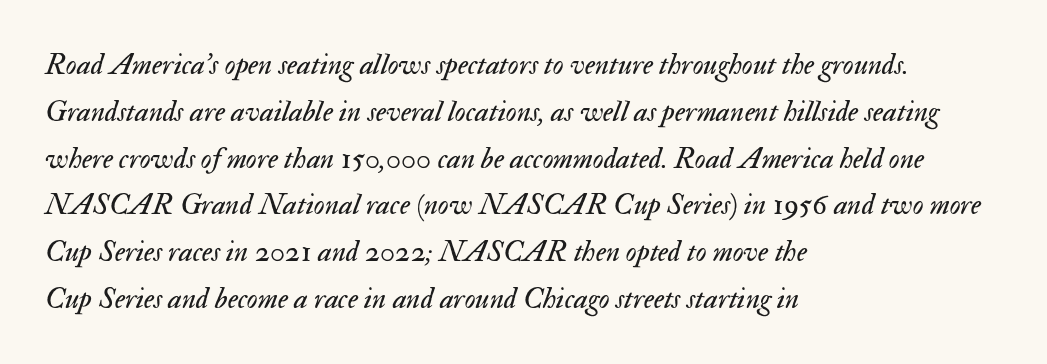
{"italic": "yes", "lean": "right", "slant_degrees": 17, "bold": "no", "weight": "regular", "width": "normal", "stroke_contrast": "medium", "x_height": "small", "monospaced": "no", "underline": "no", "align": "left", "line_spacing": "normal", "line_spacing_ratio": 1.56, "letter_spacing": "normal", "letter_spacing_em": 0.0, "glyph_px": 30}
